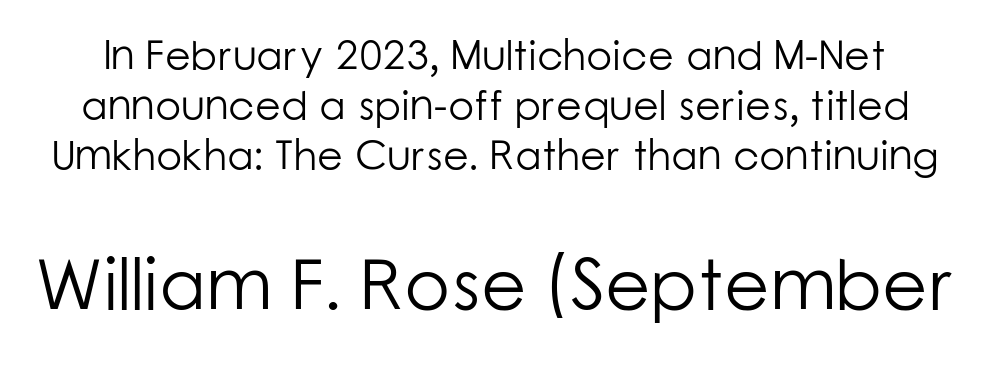
Q: Is the text bold? A: No.
Q: Is the text italic (slanted)? A: No, it is upright.
Q: Is the typeface a serif or a sans-serif typeface? A: Sans-serif.
Q: Is the text underlined? A: No.
Q: Is the spacing between letters normal or unusually wide? A: Normal.
Q: Which block of text is set in a larger size, the first (top) or the second (bottom)? A: The second (bottom) one.
Q: Width (condensed, normal, or wide)? A: Normal.
Q: Stroke contrast? A: Low.
Q: x-height? A: Medium.
Q: Monospaced? A: No.
